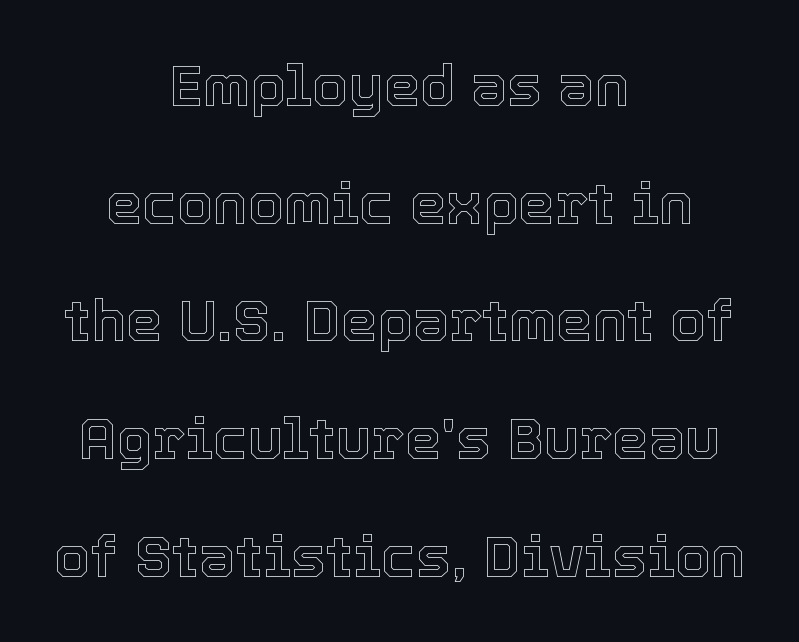
Q: Is the text italic (slanted)? A: No, it is upright.
Q: Is the text underlined? A: No.
Q: How is the paragraph aligned? A: Centered.
Q: Is the spacing between letters normal or unusually wide? A: Normal.
Q: Is the spacing between lines tight, normal or loose? A: Loose.
Q: Width (condensed, normal, or wide)? A: Normal.
Q: x-height? A: Medium.
Q: Monospaced? A: No.
